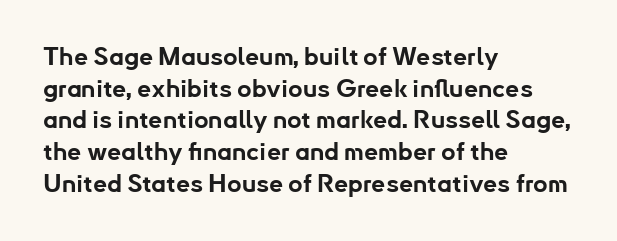
Q: Is the text bold? A: Yes.
Q: Is the text italic (slanted)? A: No, it is upright.
Q: Is the text underlined? A: No.
Q: How is the paragraph aligned? A: Left-aligned.
Q: Is the spacing between letters normal or unusually wide? A: Normal.
Q: Is the spacing between lines tight, normal or loose? A: Normal.
